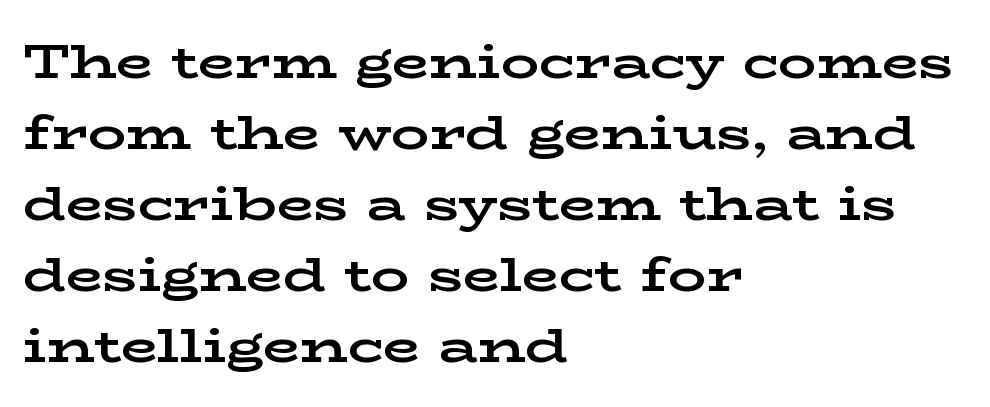
Posture: straight, roman, zero tilt. Each letter's strokes conclude with small projecting serifs. Standard letterfit; no display-style spreading of the glyphs. As a designer I'd log this as weight 700, bold. Quick note: interline space is typical. Notice how the passage keeps a crisp vertical edge on the left only.
